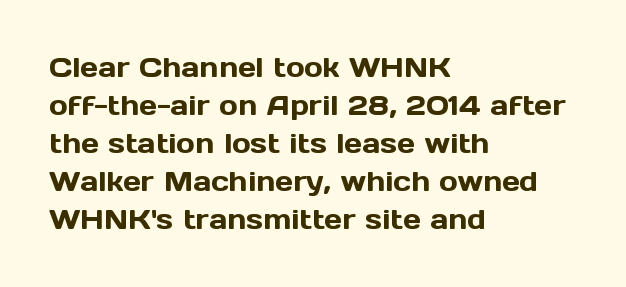
{"serif": "no", "italic": "no", "width": "normal", "x_height": "medium", "monospaced": "no", "underline": "no", "align": "left", "line_spacing": "normal", "line_spacing_ratio": 1.36, "letter_spacing": "normal", "letter_spacing_em": 0.0, "glyph_px": 28}
